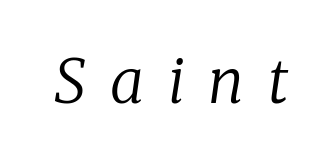
{"serif": "yes", "italic": "yes", "lean": "right", "slant_degrees": 8, "bold": "no", "weight": "regular", "width": "normal", "stroke_contrast": "low", "x_height": "medium", "monospaced": "no", "underline": "no", "letter_spacing": "wide", "letter_spacing_em": 0.39, "glyph_px": 61}
